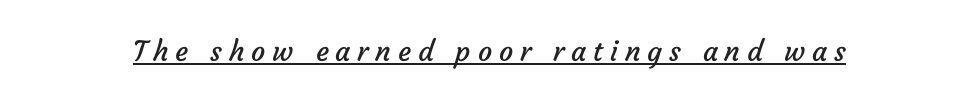
Q: Is the text bold? A: No.
Q: Is the typeface a serif or a sans-serif typeface? A: Sans-serif.
Q: Is the text underlined? A: Yes.
Q: Is the spacing between letters normal or unusually wide? A: Unusually wide.
Q: Width (condensed, normal, or wide)? A: Normal.
Q: Stroke contrast? A: Low.
Q: x-height? A: Medium.
Q: Monospaced? A: No.
